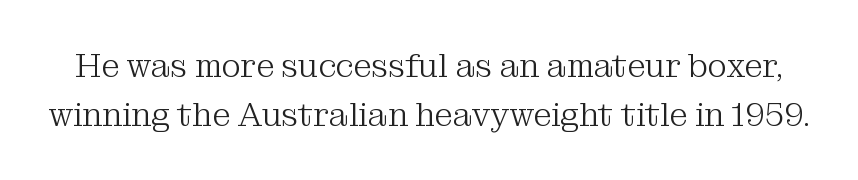
{"serif": "yes", "italic": "no", "bold": "no", "weight": "light", "width": "normal", "stroke_contrast": "medium", "x_height": "medium", "monospaced": "no", "underline": "no", "line_spacing": "normal", "line_spacing_ratio": 1.47, "letter_spacing": "normal", "letter_spacing_em": 0.0, "glyph_px": 33}
